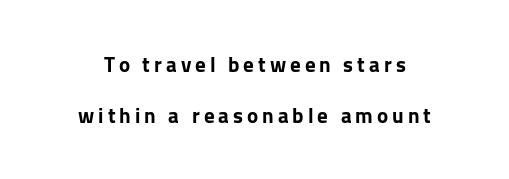
The image shows 21 px bold type, upright; set centered, loose line spacing (2.42x), not underlined.
